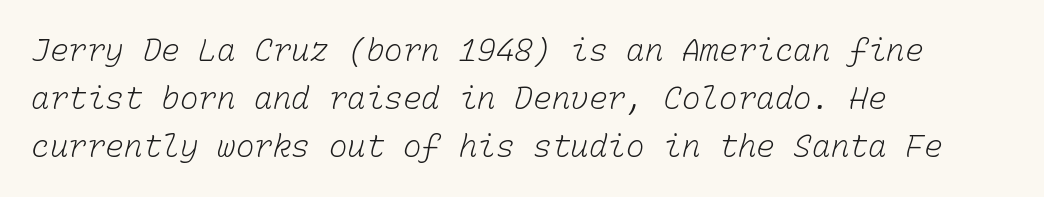
{"bold": "no", "weight": "light", "width": "normal", "stroke_contrast": "low", "x_height": "medium", "monospaced": "yes", "underline": "no", "align": "left", "line_spacing": "normal", "line_spacing_ratio": 1.55, "letter_spacing": "normal", "letter_spacing_em": 0.0, "glyph_px": 31}
